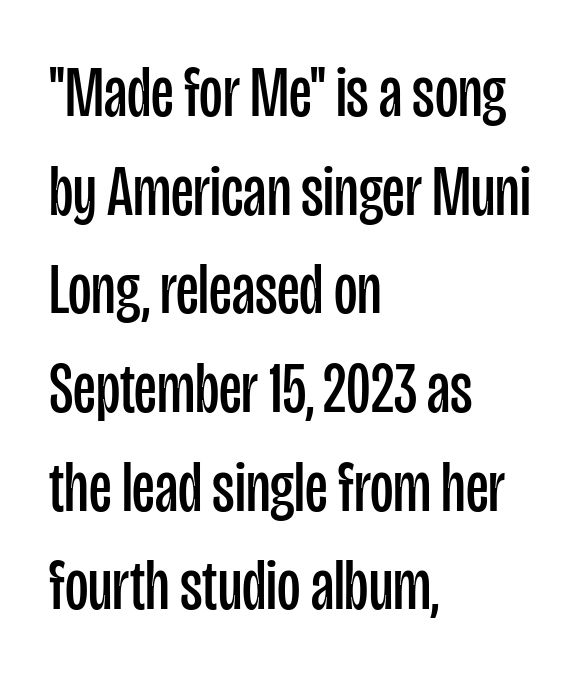
Q: Is the text bold? A: No.
Q: Is the text italic (slanted)? A: No, it is upright.
Q: Is the typeface a serif or a sans-serif typeface? A: Sans-serif.
Q: Is the text underlined? A: No.
Q: How is the paragraph aligned? A: Left-aligned.
Q: Is the spacing between letters normal or unusually wide? A: Normal.
Q: Is the spacing between lines tight, normal or loose? A: Normal.
Q: Width (condensed, normal, or wide)? A: Condensed.
Q: Stroke contrast? A: Low.
Q: x-height? A: Large.
Q: Monospaced? A: No.
